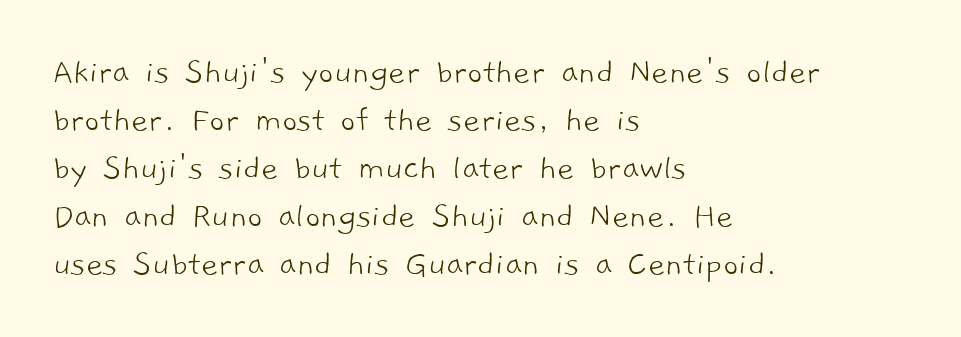
The image shows 37 px light sans-serif type; set left-aligned, normal line spacing (1.3x), normal letter spacing, not underlined; low stroke contrast and a medium x-height.
